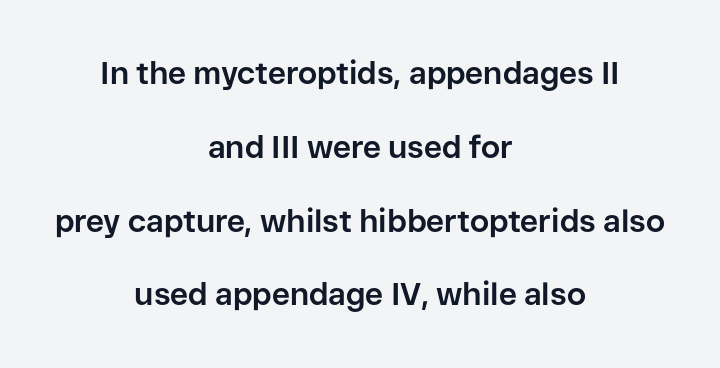
The image shows 31 px bold sans-serif type, upright; set centered, loose line spacing (2.38x), normal letter spacing, not underlined; low stroke contrast and a medium x-height.
